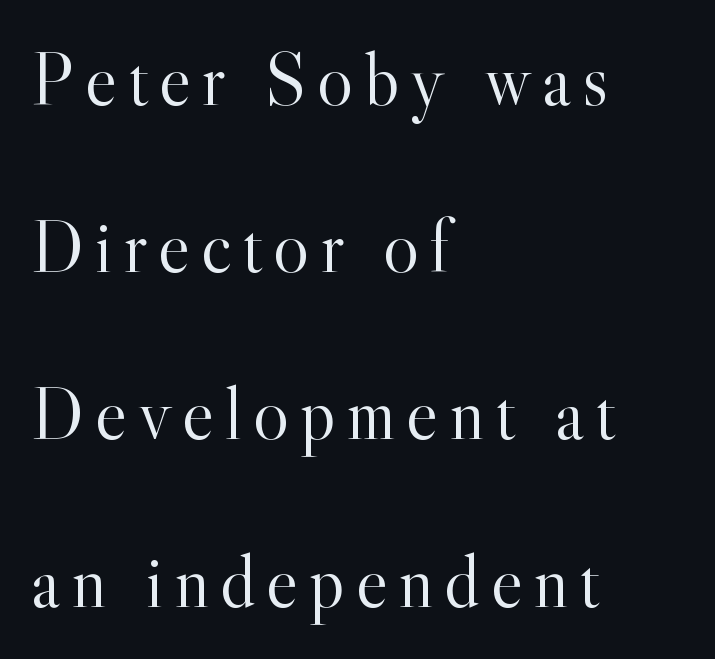
The passage shown is typed in a proportional face where columns would drift. Bold? No — there's no thickening of the strokes. If you measured baseline to baseline, you'd find a long distance. Font category for this specimen: serif. Is there any slant? The stems are plumb. A student would call this left alignment; a typographer would say flush left, rag right.
